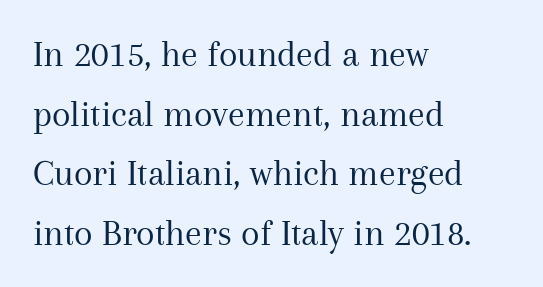
{"serif": "yes", "italic": "no", "bold": "no", "weight": "regular", "width": "normal", "stroke_contrast": "medium", "x_height": "medium", "monospaced": "no", "underline": "no", "align": "left", "line_spacing": "normal", "line_spacing_ratio": 1.57, "letter_spacing": "normal", "letter_spacing_em": 0.0, "glyph_px": 38}
